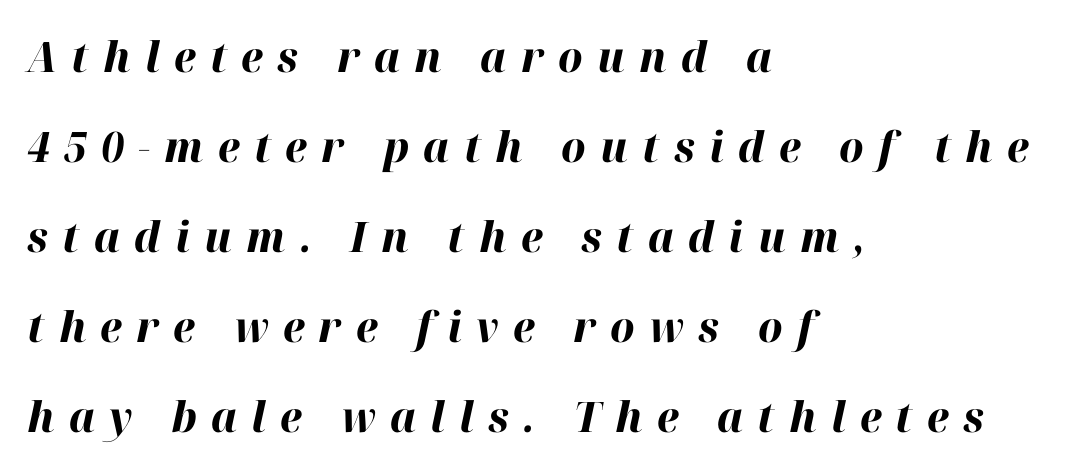
The image shows 42 px bold type, italic (leaning right); set left-aligned, loose line spacing (2.14x), unusually wide letter spacing (+0.34 em), not underlined; high stroke contrast and a medium x-height.
